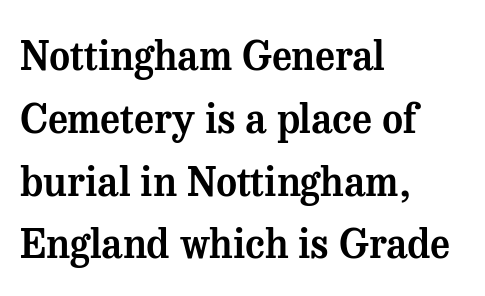
In CSS terms this would be text-align: left. This rendering leaves character spacing at its baseline value. This rendering employs a face with finishing strokes, i.e., a serif. One glance says typical: line gaps are just what's usual. Note the varied advance widths — an 'i' is clearly narrower than an 'm'.
